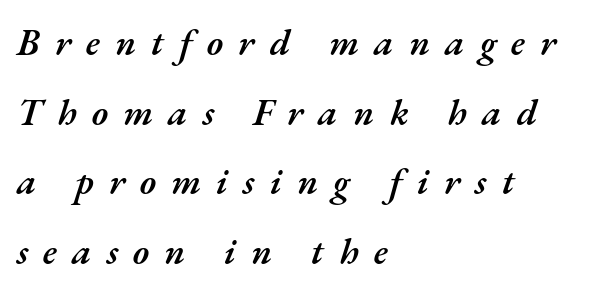
{"italic": "yes", "lean": "right", "slant_degrees": 17, "bold": "semi", "weight": "semibold", "width": "normal", "stroke_contrast": "medium", "x_height": "small", "monospaced": "no", "underline": "no", "align": "left", "line_spacing_ratio": 1.88, "letter_spacing": "wide", "letter_spacing_em": 0.41, "glyph_px": 37}
